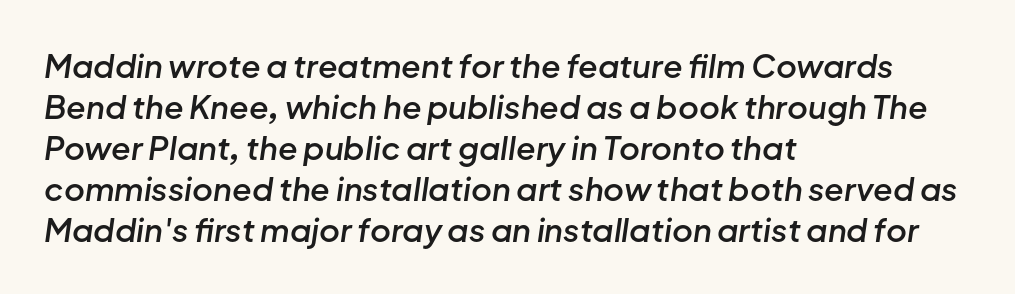
The image shows 32 px semibold type, italic (leaning right); set left-aligned, normal line spacing (1.28x), normal letter spacing, not underlined; low stroke contrast and a medium x-height.
